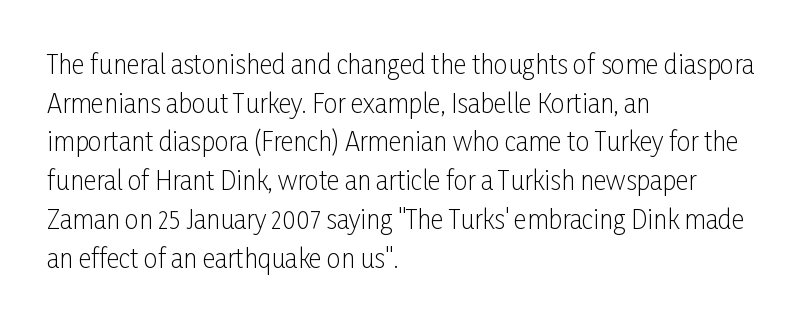
Notice how descenders clear the ascenders below comfortably — that's standard leading. Posture: vertical. Letter spacing: default. This rendering uses left alignment, leaving the right contour irregular.
